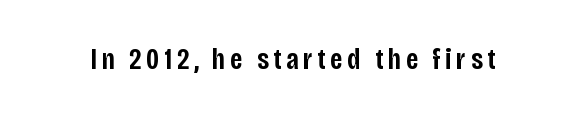
The image shows 30 px semibold, condensed sans-serif type, upright; set not underlined; low stroke contrast and a large x-height.
